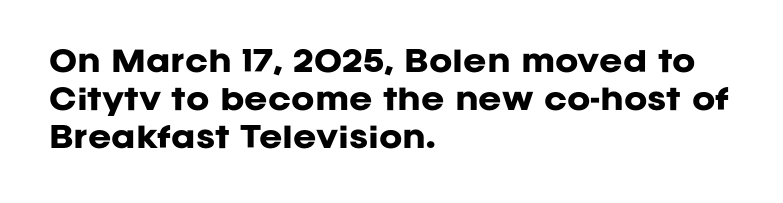
The image shows 28 px heavy sans-serif type, upright; set left-aligned, normal line spacing (1.35x), normal letter spacing, not underlined; low stroke contrast and a large x-height.
